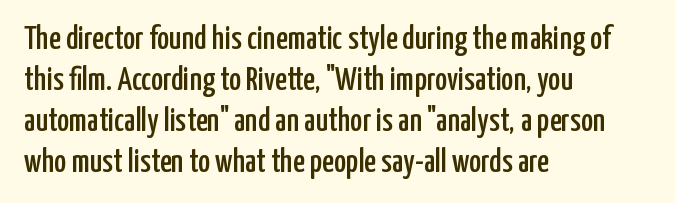
Q: Is the text italic (slanted)? A: No, it is upright.
Q: Is the typeface a serif or a sans-serif typeface? A: Sans-serif.
Q: Is the text underlined? A: No.
Q: How is the paragraph aligned? A: Left-aligned.
Q: Is the spacing between letters normal or unusually wide? A: Normal.
Q: Width (condensed, normal, or wide)? A: Condensed.
Q: Stroke contrast? A: Low.
Q: x-height? A: Medium.
Q: Monospaced? A: No.
